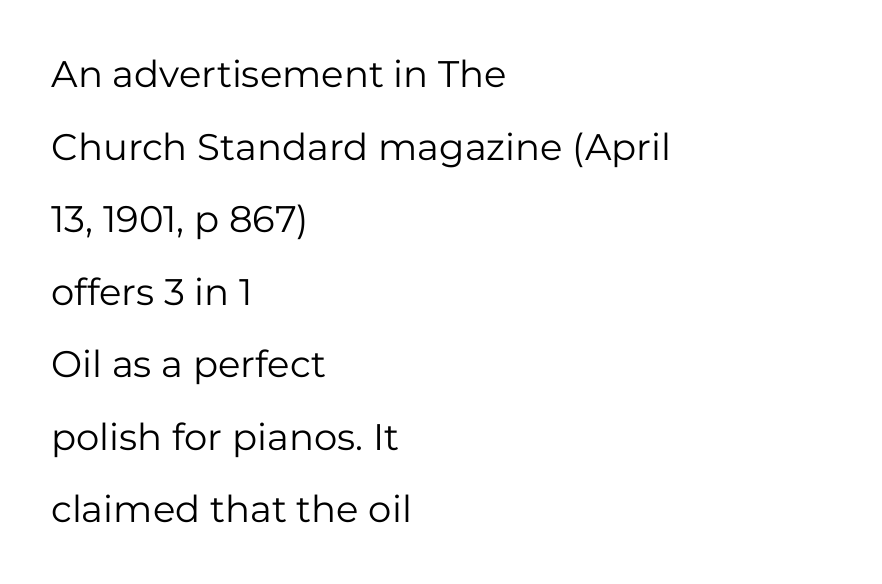
Q: Is the text bold? A: No.
Q: Is the text italic (slanted)? A: No, it is upright.
Q: Is the typeface a serif or a sans-serif typeface? A: Sans-serif.
Q: Is the text underlined? A: No.
Q: How is the paragraph aligned? A: Left-aligned.
Q: Is the spacing between letters normal or unusually wide? A: Normal.
Q: Is the spacing between lines tight, normal or loose? A: Loose.
Q: Width (condensed, normal, or wide)? A: Normal.
Q: Stroke contrast? A: Low.
Q: x-height? A: Medium.
Q: Monospaced? A: No.
